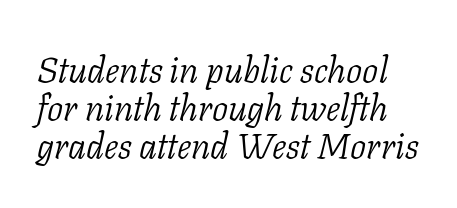
The type family on display is of the serif kind. A bare baseline throughout the passage. Caption: face not bold, strokes unweighted. Posture: slanted. The letters sit at their default tracking, neither squeezed nor spread.
